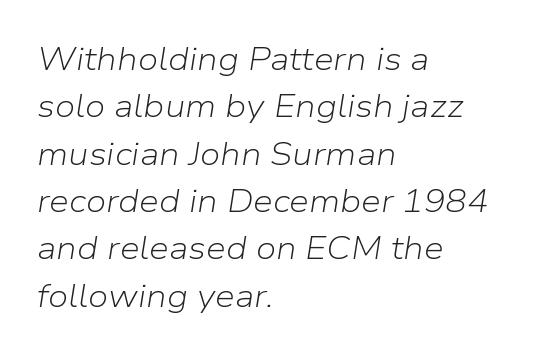
Is the type slanted? Yes — the strokes lean at a clear angle. The passage shown has conventional tracking throughout. Spacing verdict: proportional, widths tailored to each character. This is not heavy type; no bold has been used. Typeset ragged right — the left edge is the straight one.
